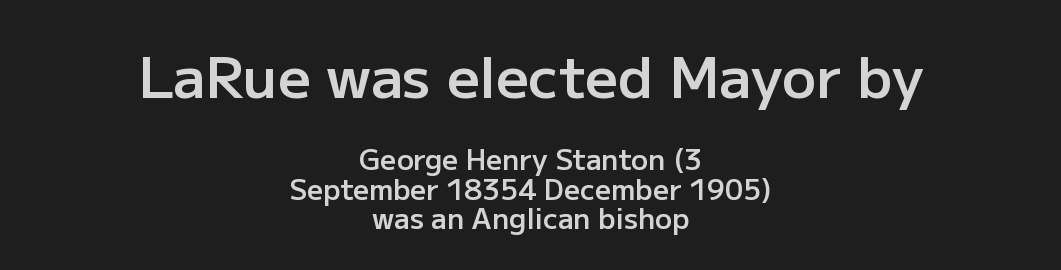
{"serif": "no", "italic": "no", "bold": "semi", "weight": "semibold", "width": "normal", "stroke_contrast": "low", "x_height": "medium", "monospaced": "no", "underline": "no", "align": "center", "line_spacing": "tight", "line_spacing_ratio": 1.06, "letter_spacing": "normal", "letter_spacing_em": 0.0, "larger_block": "first", "size_ratio": 2.04, "glyph_px": 57}
